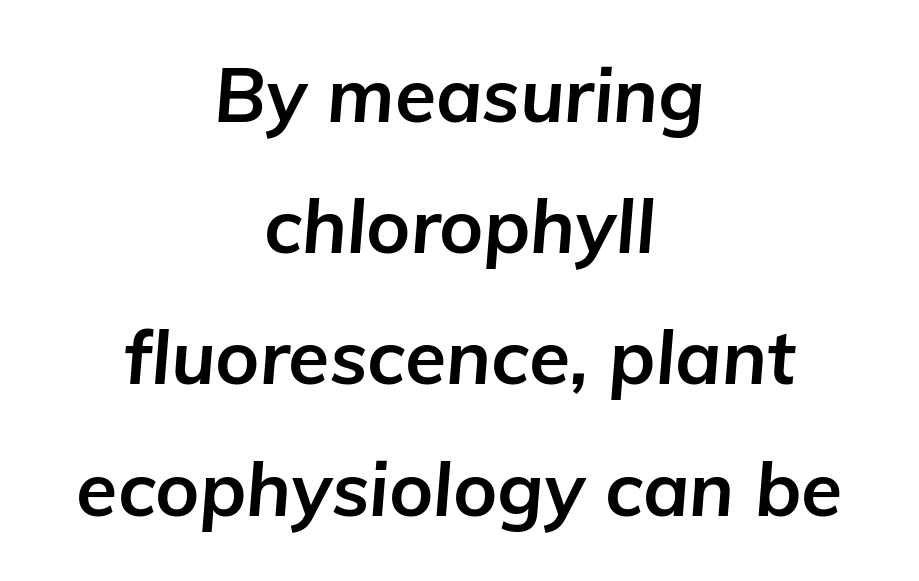
Check under the words: just untouched page. Rendered with sloped, italic letterforms. Note the varied advance widths — an 'i' is clearly narrower than an 'm'. The paragraph shown floats in the horizontal middle. Strong, thick strokes mark this as bold type. Does extra space separate the letters? No, they use regular spacing.
